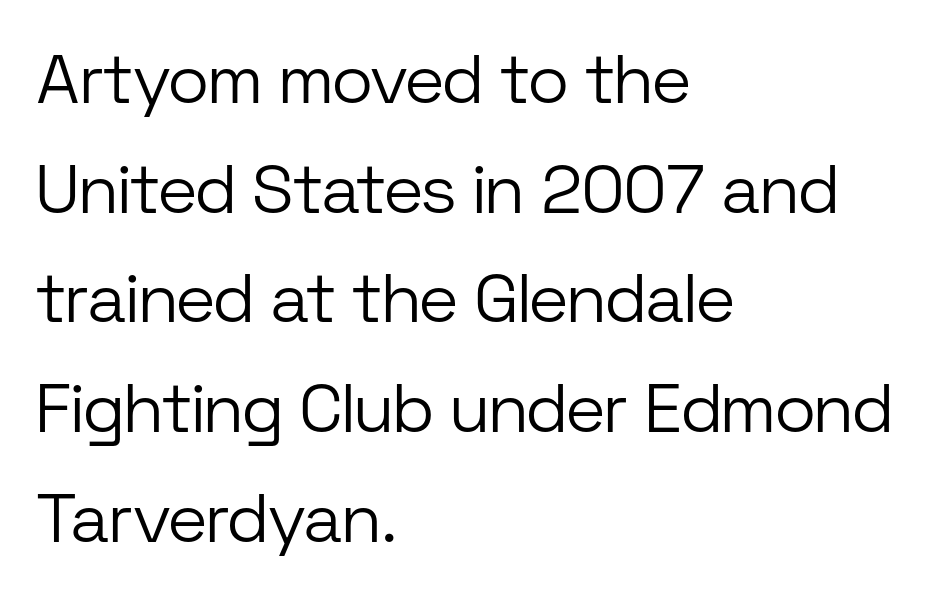
Q: Is the text bold? A: No.
Q: Is the text italic (slanted)? A: No, it is upright.
Q: Is the typeface a serif or a sans-serif typeface? A: Sans-serif.
Q: Is the text underlined? A: No.
Q: How is the paragraph aligned? A: Left-aligned.
Q: Is the spacing between letters normal or unusually wide? A: Normal.
Q: Is the spacing between lines tight, normal or loose? A: Normal.
Q: Width (condensed, normal, or wide)? A: Normal.
Q: Stroke contrast? A: Low.
Q: x-height? A: Medium.
Q: Monospaced? A: No.
